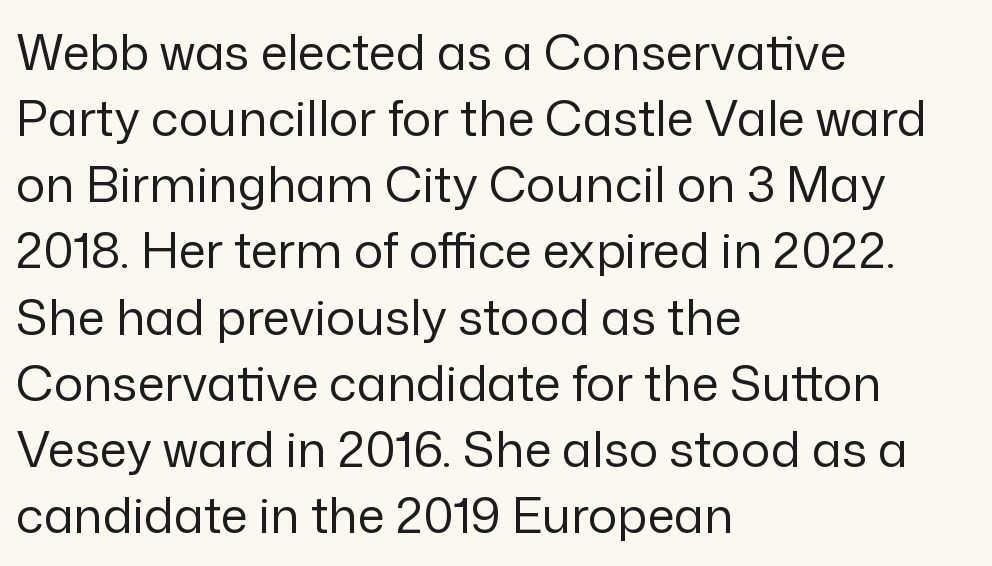
Q: Is the text bold? A: No.
Q: Is the text italic (slanted)? A: No, it is upright.
Q: Is the typeface a serif or a sans-serif typeface? A: Sans-serif.
Q: Is the text underlined? A: No.
Q: How is the paragraph aligned? A: Left-aligned.
Q: Is the spacing between letters normal or unusually wide? A: Normal.
Q: Is the spacing between lines tight, normal or loose? A: Normal.
Q: Width (condensed, normal, or wide)? A: Normal.
Q: Stroke contrast? A: Low.
Q: x-height? A: Medium.
Q: Monospaced? A: No.
